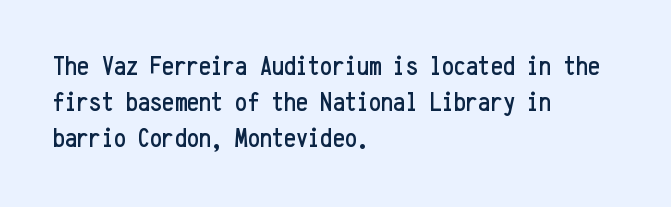
{"italic": "no", "underline": "no", "align": "left", "line_spacing": "normal", "line_spacing_ratio": 1.34, "letter_spacing": "normal", "letter_spacing_em": 0.0, "glyph_px": 27}
